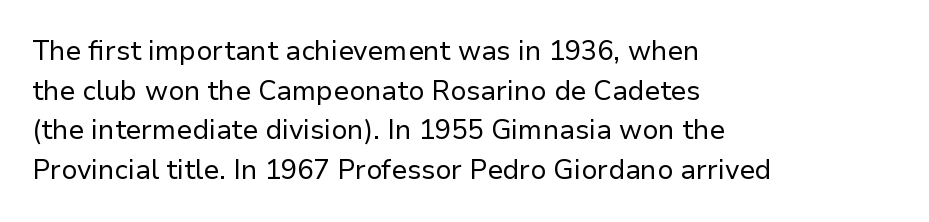
{"italic": "no", "bold": "no", "underline": "no", "align": "left", "line_spacing": "normal", "line_spacing_ratio": 1.47, "letter_spacing": "normal", "letter_spacing_em": 0.0, "glyph_px": 27}
